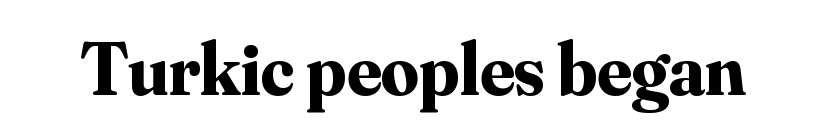
Q: Is the text bold? A: Yes.
Q: Is the text italic (slanted)? A: No, it is upright.
Q: Is the typeface a serif or a sans-serif typeface? A: Serif.
Q: Is the text underlined? A: No.
Q: Is the spacing between letters normal or unusually wide? A: Normal.
Q: Width (condensed, normal, or wide)? A: Normal.
Q: Stroke contrast? A: Medium.
Q: x-height? A: Small.
Q: Monospaced? A: No.
